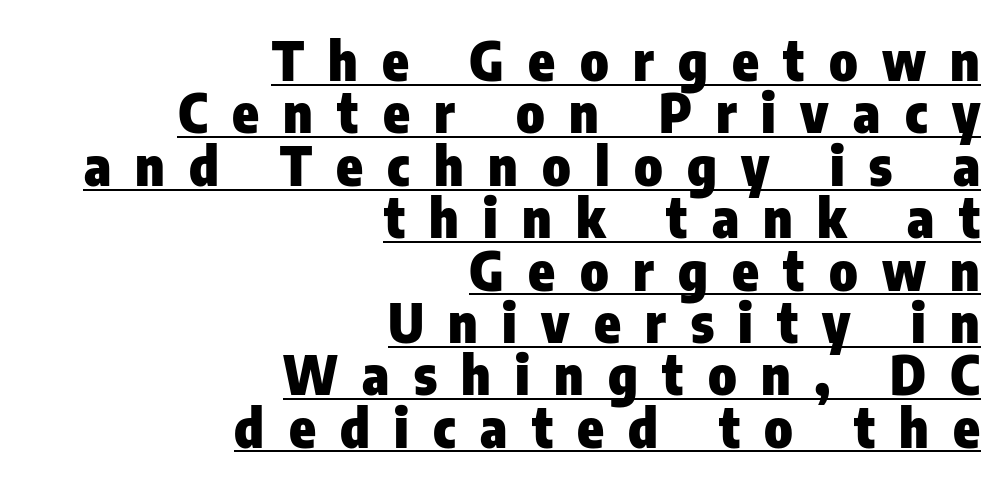
This sample has the flowing, uneven cadence of proportional lettering. The rendering uses the underline text-decoration. Students, observe: this is what under-led, compact text looks like. The line texture is sparse and dotted thanks to wide tracking. Stroke thickness is high; the sample reads as a true bold.
